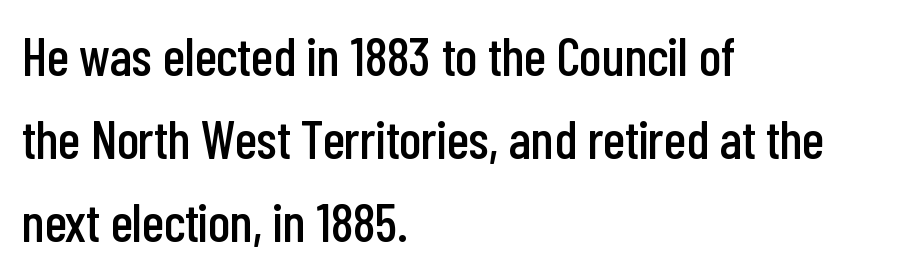
Check under the words: just untouched page. Spacing verdict: proportional, widths tailored to each character. The characters display no serif detailing; their extremities are plain. Successive baselines arrive at the customary interval. Rendered with straight, roman letterforms.
